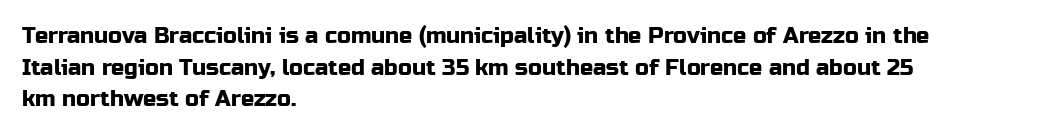
{"italic": "no", "underline": "no", "align": "left", "line_spacing": "normal", "line_spacing_ratio": 1.44, "letter_spacing": "normal", "letter_spacing_em": 0.0, "glyph_px": 22}
